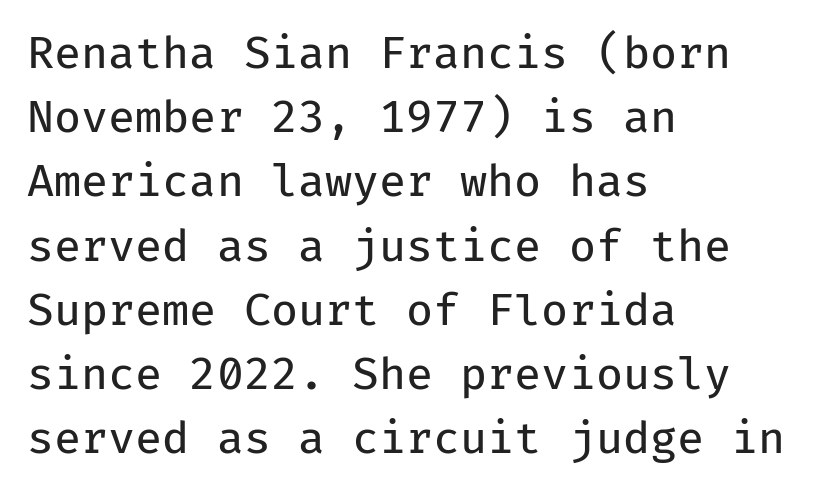
{"serif": "no", "italic": "no", "bold": "no", "weight": "regular", "width": "normal", "stroke_contrast": "low", "x_height": "medium", "monospaced": "yes", "underline": "no", "align": "left", "line_spacing": "normal", "line_spacing_ratio": 1.46, "letter_spacing": "normal", "letter_spacing_em": 0.0, "glyph_px": 44}
